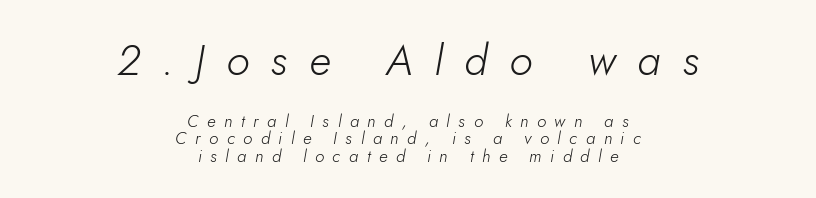
The image shows 43 px light type, italic (leaning right); set centered, tight line spacing (1.05x), unusually wide letter spacing (+0.5 em), not underlined; the first (top) block is 2.53x larger; low stroke contrast and a small x-height.
